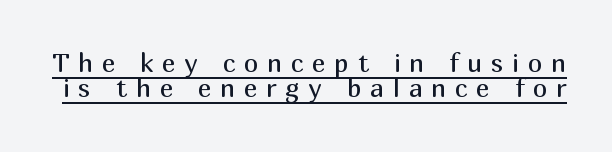
{"italic": "no", "bold": "no", "underline": "yes", "line_spacing": "tight", "line_spacing_ratio": 0.98, "letter_spacing": "wide", "letter_spacing_em": 0.33, "glyph_px": 26}
